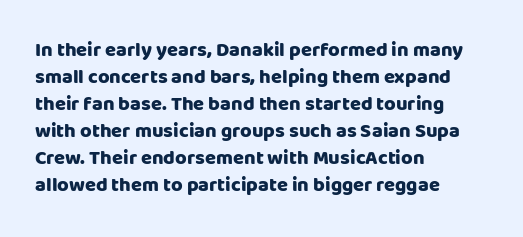
Q: Is the text bold? A: Yes.
Q: Is the text italic (slanted)? A: No, it is upright.
Q: Is the text underlined? A: No.
Q: How is the paragraph aligned? A: Left-aligned.
Q: Is the spacing between letters normal or unusually wide? A: Normal.
Q: Is the spacing between lines tight, normal or loose? A: Normal.
